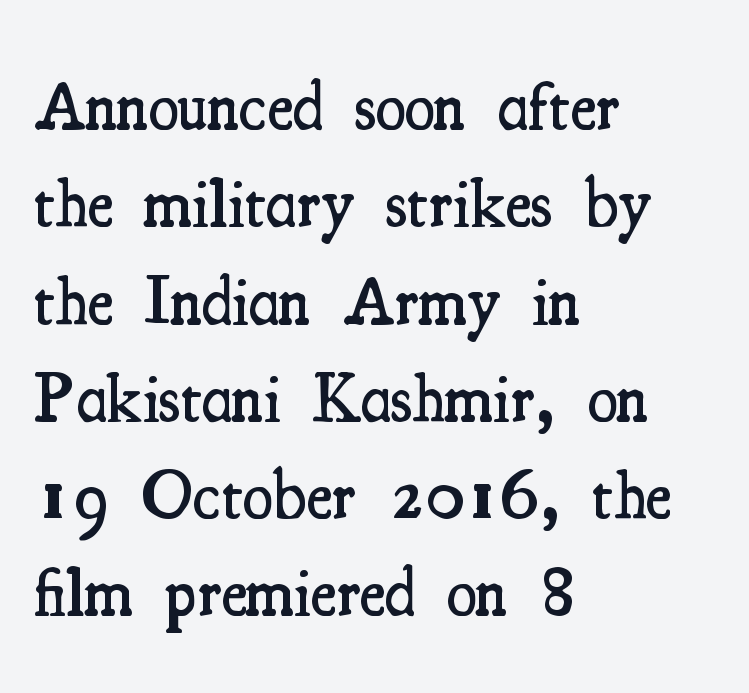
The image shows 69 px semibold, condensed serif type, upright; set left-aligned, normal line spacing (1.41x), normal letter spacing, not underlined; medium stroke contrast and a small x-height.
